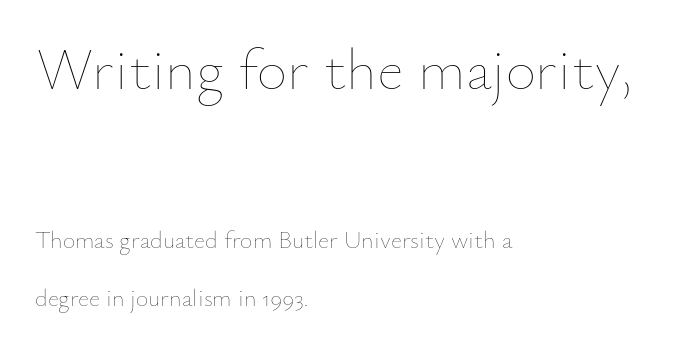
{"italic": "no", "bold": "no", "weight": "thin", "width": "normal", "stroke_contrast": "low", "x_height": "small", "monospaced": "no", "underline": "no", "align": "left", "line_spacing": "loose", "line_spacing_ratio": 2.43, "letter_spacing": "normal", "letter_spacing_em": 0.0, "larger_block": "first", "size_ratio": 2.46, "glyph_px": 59}
